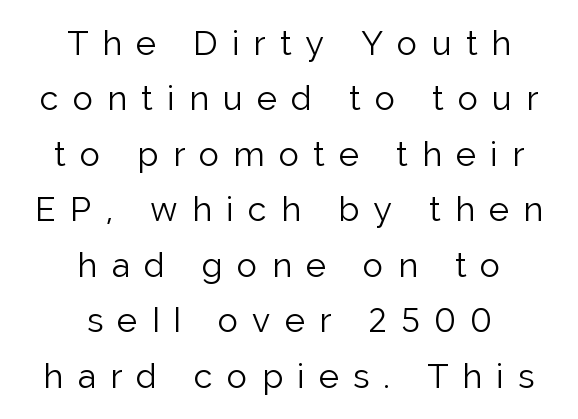
Honestly, the letter spacing is so wide it's the main thing you notice. The lines are quadded center. The typography opts for an upright posture over an oblique one. Are there feet on the stems? There aren't — it's a sans. The characters are drawn with everyday or finer stroke widths. This sample keeps an unexceptional amount of space between lines.
